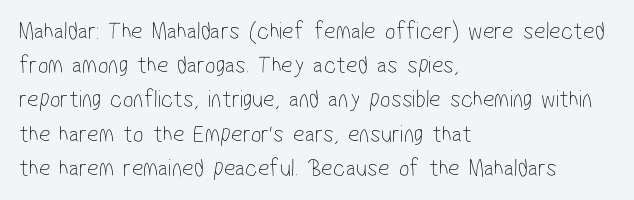
Q: Is the text bold? A: No.
Q: Is the text underlined? A: No.
Q: How is the paragraph aligned? A: Left-aligned.
Q: Is the spacing between letters normal or unusually wide? A: Normal.
Q: Is the spacing between lines tight, normal or loose? A: Normal.
